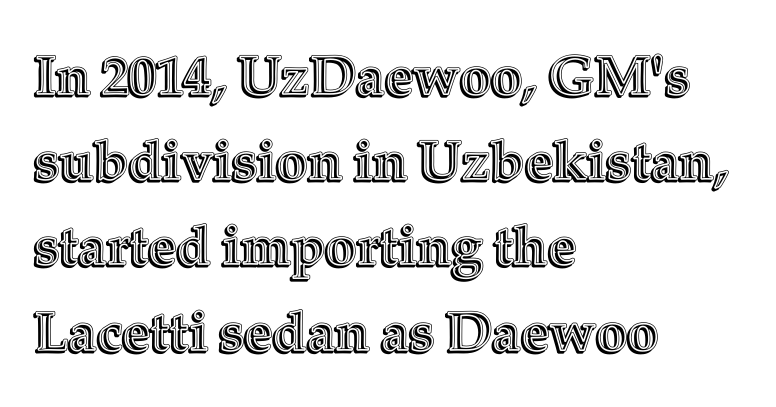
The rag falls on the right side of this text block. Proportional: the letters do not fall into vertical columns. These lines were composed using upright roman letters. Summary of vertical rhythm: regular, with standard interline spacing. Inter-character spacing is left at the font's built-in metrics. The passage shown is not underscored anywhere.
